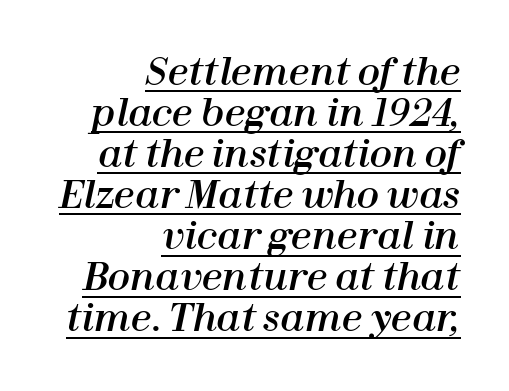
{"italic": "yes", "lean": "right", "slant_degrees": 12, "width": "normal", "stroke_contrast": "high", "x_height": "medium", "monospaced": "no", "underline": "yes", "align": "right", "line_spacing": "tight", "line_spacing_ratio": 1.11, "letter_spacing": "normal", "letter_spacing_em": 0.0, "glyph_px": 37}
